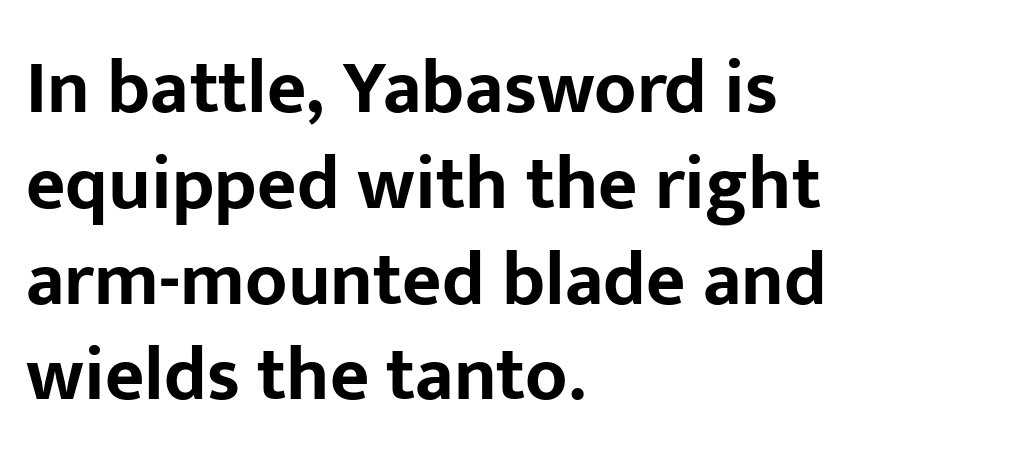
The image shows 76 px bold sans-serif type, upright; set left-aligned, normal line spacing (1.26x), normal letter spacing, not underlined; low stroke contrast and a medium x-height.
